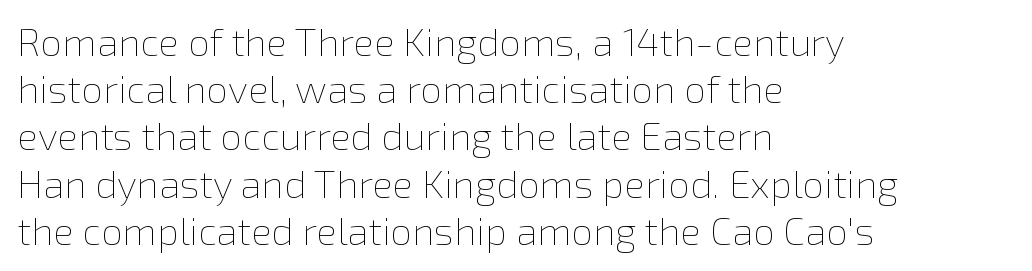
The passage shown is not bold in any degree. Nobody touched the tracking dial on this one. Italic? Not at all — the glyphs are vertical. The rendering uses natural spacing where letterforms have individual widths. Caption: multi-line text, flush left, ragged right. A clean baseline with only descenders dipping below it.
